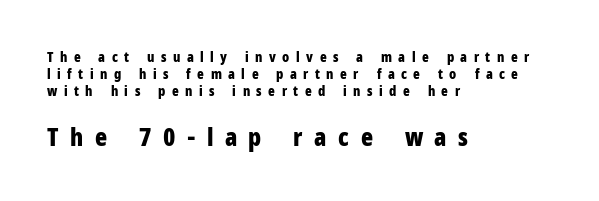
The image shows 25 px bold type, upright; set left-aligned, line spacing 1.23x, unusually wide letter spacing (+0.46 em), not underlined; the second (bottom) block is 1.79x larger.
